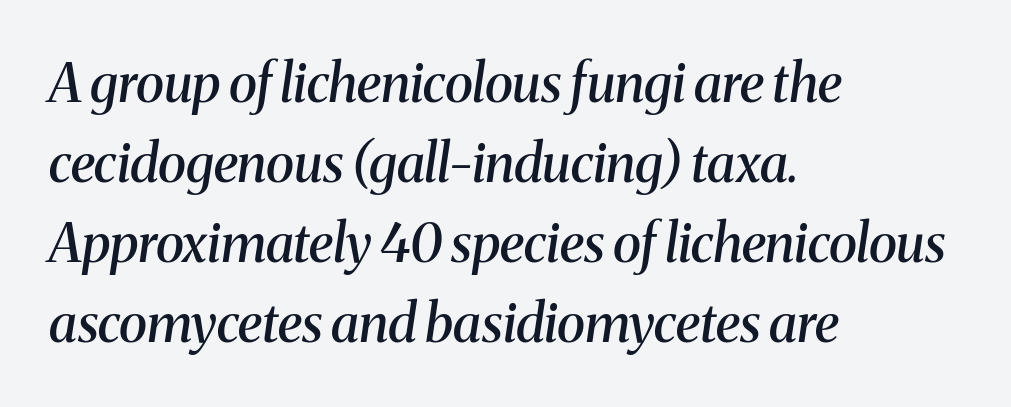
The image shows 53 px semibold serif type, italic (leaning right); set left-aligned, normal line spacing (1.51x), normal letter spacing, not underlined; medium stroke contrast and a medium x-height.
